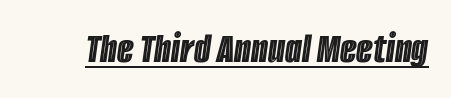
Character widths vary here, with narrow letters taking less room than wide ones. It's the slanting kind of type. Check the space under the baseline: a stroke is drawn there. Letter spacing: default.
